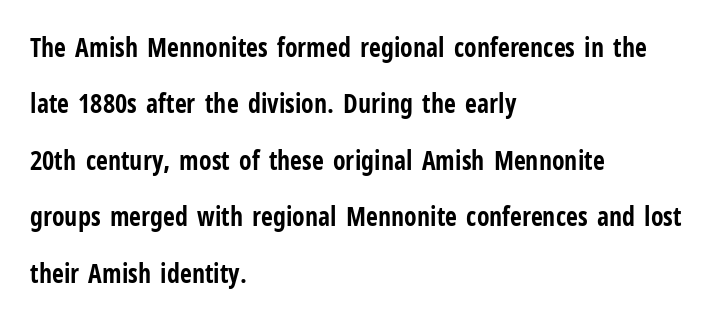
{"italic": "no", "bold": "yes", "underline": "no", "align": "left", "line_spacing": "loose", "line_spacing_ratio": 2.17, "letter_spacing": "normal", "letter_spacing_em": 0.0, "glyph_px": 26}
